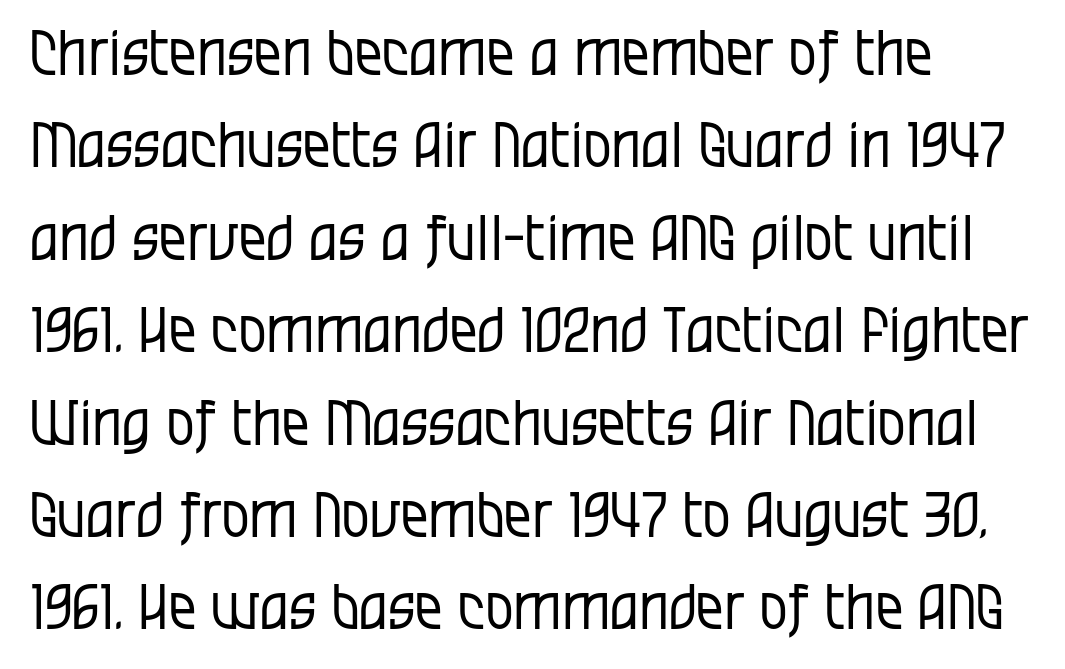
{"serif": "no", "italic": "no", "bold": "no", "weight": "regular", "width": "condensed", "stroke_contrast": "low", "x_height": "large", "monospaced": "no", "underline": "no", "align": "left", "line_spacing": "normal", "line_spacing_ratio": 1.49, "letter_spacing": "normal", "letter_spacing_em": 0.0, "glyph_px": 62}
